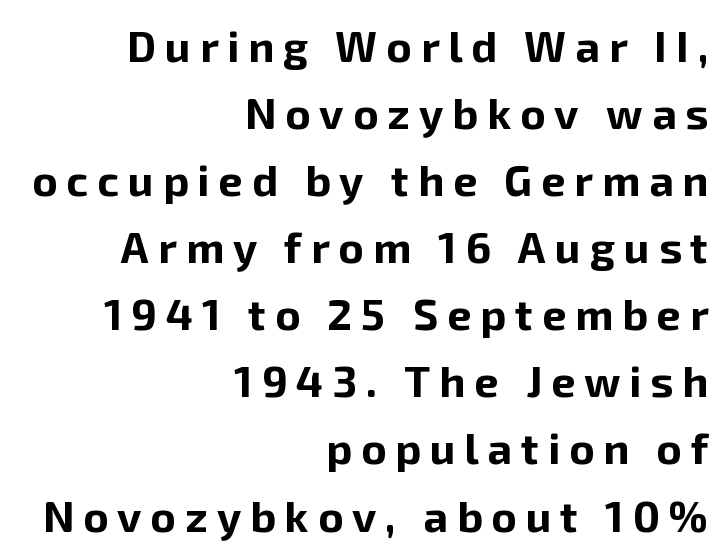
The image shows 43 px bold sans-serif type, upright; set right-aligned, normal line spacing (1.56x), unusually wide letter spacing (+0.21 em), not underlined; low stroke contrast and a medium x-height.
